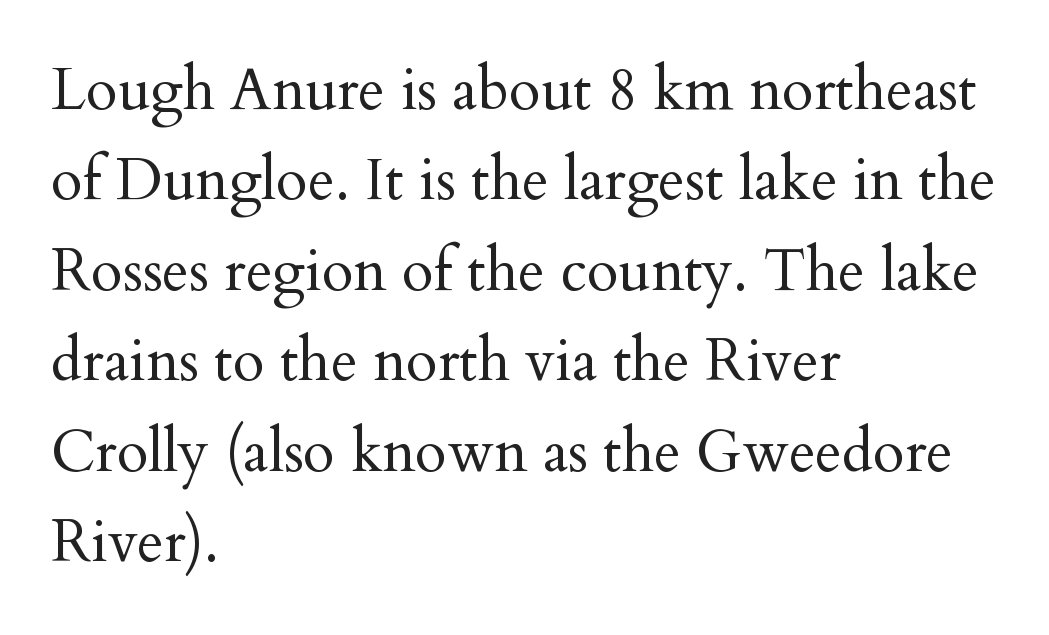
Q: Is the text bold? A: No.
Q: Is the text italic (slanted)? A: No, it is upright.
Q: Is the typeface a serif or a sans-serif typeface? A: Serif.
Q: Is the text underlined? A: No.
Q: How is the paragraph aligned? A: Left-aligned.
Q: Is the spacing between letters normal or unusually wide? A: Normal.
Q: Is the spacing between lines tight, normal or loose? A: Normal.
Q: Width (condensed, normal, or wide)? A: Normal.
Q: Stroke contrast? A: Medium.
Q: x-height? A: Small.
Q: Monospaced? A: No.
